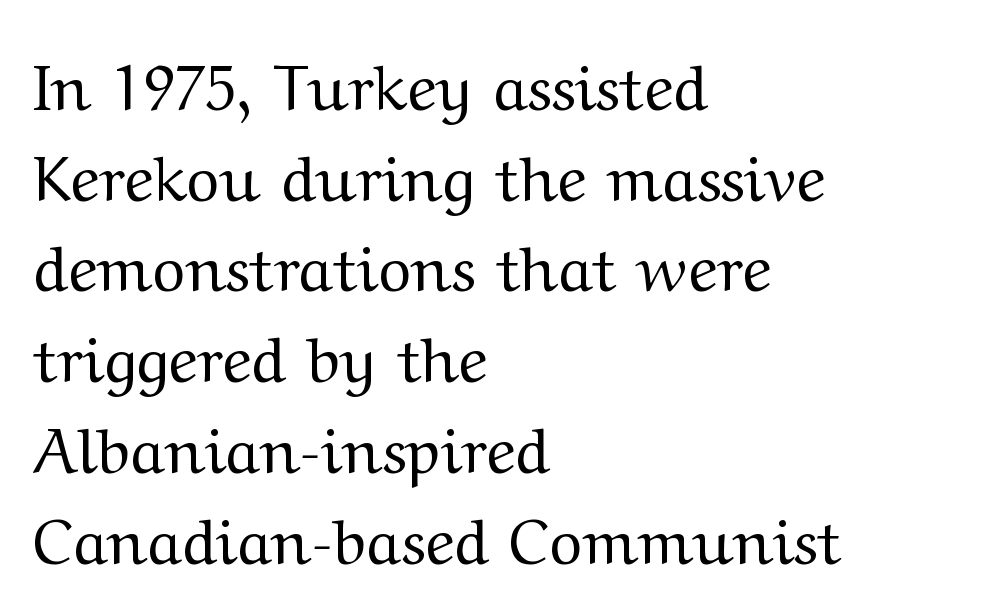
Q: Is the text bold? A: No.
Q: Is the text italic (slanted)? A: No, it is upright.
Q: Is the typeface a serif or a sans-serif typeface? A: Serif.
Q: Is the text underlined? A: No.
Q: How is the paragraph aligned? A: Left-aligned.
Q: Is the spacing between letters normal or unusually wide? A: Normal.
Q: Is the spacing between lines tight, normal or loose? A: Normal.
Q: Width (condensed, normal, or wide)? A: Wide.
Q: Stroke contrast? A: Medium.
Q: x-height? A: Medium.
Q: Monospaced? A: No.
